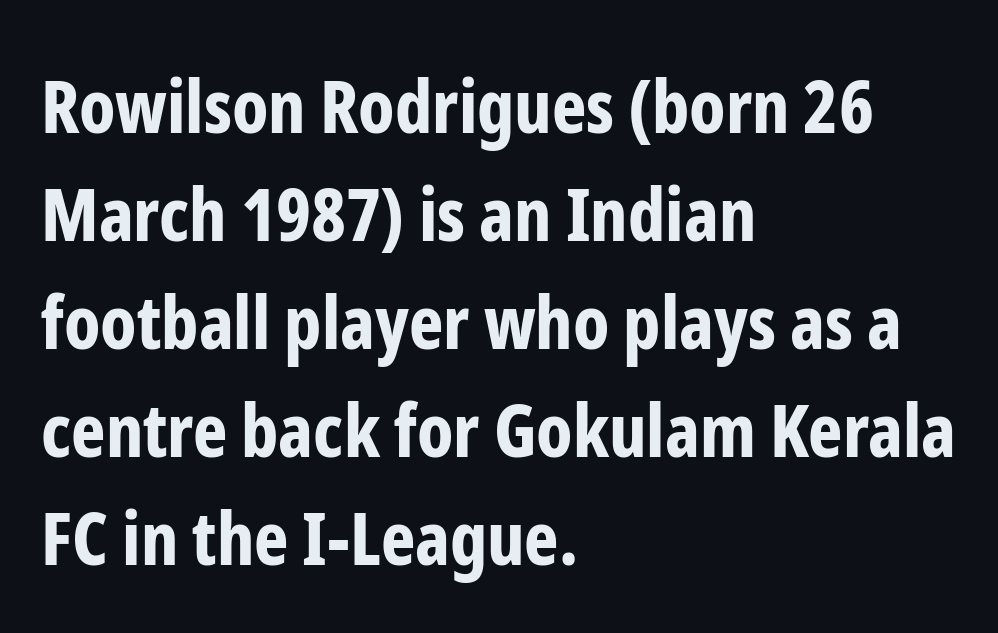
{"serif": "no", "italic": "no", "bold": "yes", "weight": "bold", "width": "condensed", "stroke_contrast": "low", "x_height": "medium", "monospaced": "no", "underline": "no", "align": "left", "line_spacing": "normal", "line_spacing_ratio": 1.48, "letter_spacing": "normal", "letter_spacing_em": 0.0, "glyph_px": 73}
